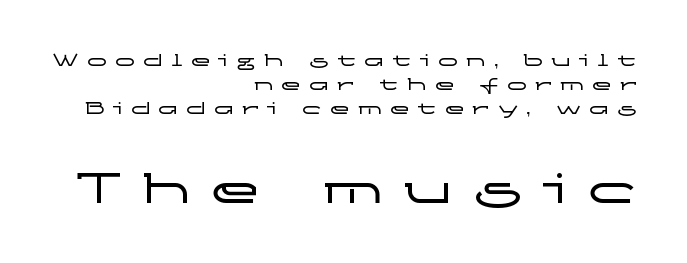
The image shows 50 px wide sans-serif type, upright; set right-aligned, line spacing 1.21x, unusually wide letter spacing (+0.4 em), not underlined; the second (bottom) block is 2.5x larger; low stroke contrast and a medium x-height.
